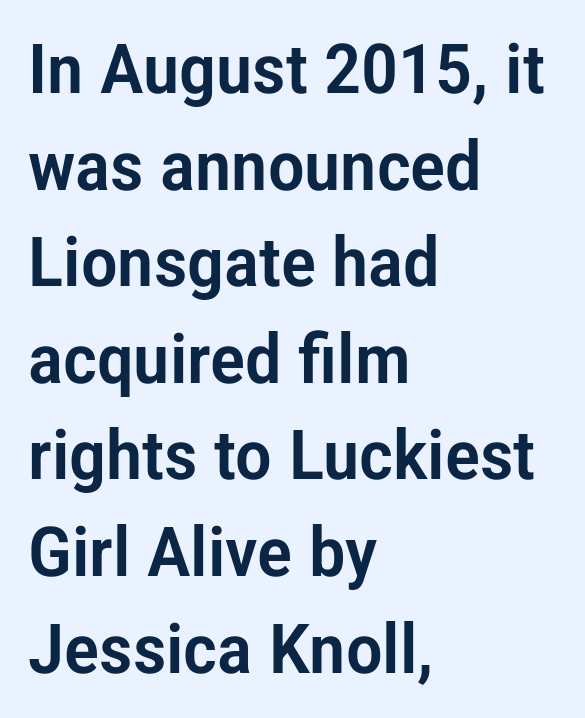
The image shows 69 px condensed sans-serif type, upright; set left-aligned, normal line spacing (1.4x), normal letter spacing, not underlined; low stroke contrast and a medium x-height.
